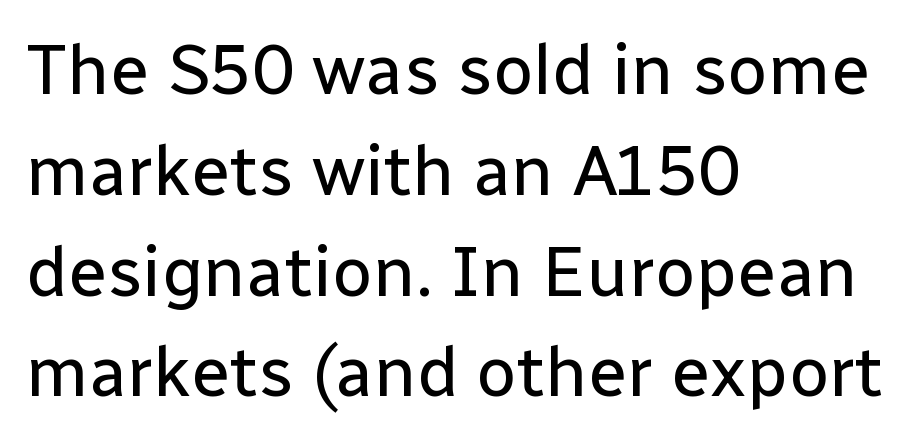
The image shows 71 px regular-weight sans-serif type, upright; set left-aligned, normal line spacing (1.42x), normal letter spacing, not underlined; low stroke contrast and a medium x-height.
